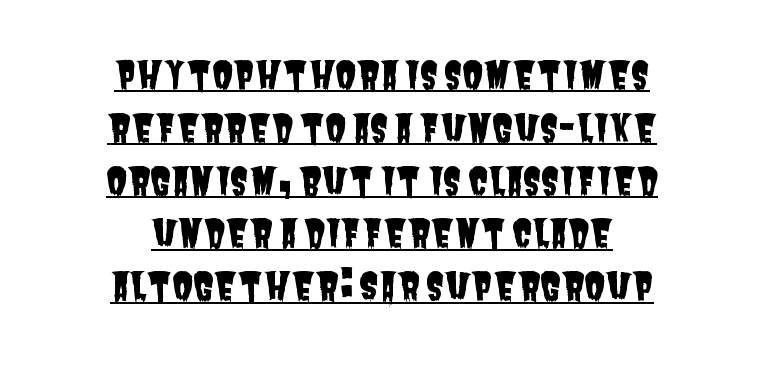
Glyph-to-glyph distance matches everyday printed text. Short and long lines alike share a common midpoint. A baseline rule has been typeset under these characters. Note: no serifs on the glyphs. Looks like regular typesetting: each glyph gets only the width it needs.
